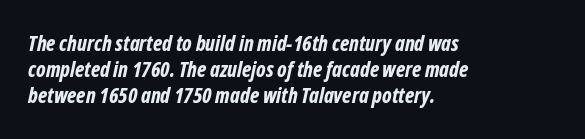
The image shows 21 px bold type, italic (leaning right); set left-aligned, normal line spacing (1.25x), normal letter spacing, not underlined.
